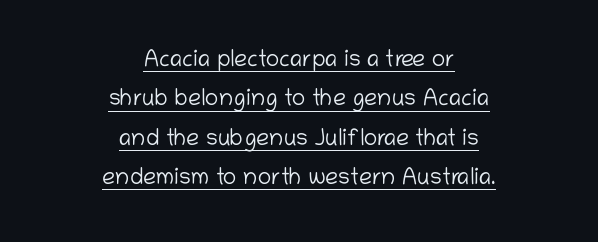
Q: Is the text bold? A: No.
Q: Is the text italic (slanted)? A: No, it is upright.
Q: Is the text underlined? A: Yes.
Q: How is the paragraph aligned? A: Centered.
Q: Is the spacing between letters normal or unusually wide? A: Normal.
